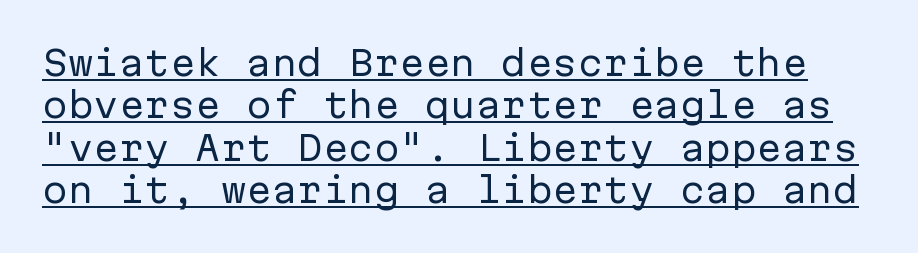
{"serif": "no", "italic": "no", "bold": "no", "weight": "regular", "width": "normal", "stroke_contrast": "low", "x_height": "medium", "monospaced": "yes", "underline": "yes", "line_spacing": "normal", "line_spacing_ratio": 1.25, "letter_spacing": "normal", "letter_spacing_em": 0.0, "glyph_px": 34}
